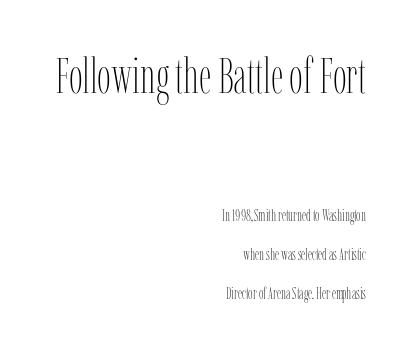
Q: Is the text bold? A: No.
Q: Is the text italic (slanted)? A: No, it is upright.
Q: Is the text underlined? A: No.
Q: How is the paragraph aligned? A: Right-aligned.
Q: Is the spacing between letters normal or unusually wide? A: Normal.
Q: Is the spacing between lines tight, normal or loose? A: Loose.
Q: Which block of text is set in a larger size, the first (top) or the second (bottom)? A: The first (top) one.
Q: Width (condensed, normal, or wide)? A: Condensed.
Q: Stroke contrast? A: Low.
Q: x-height? A: Medium.
Q: Monospaced? A: No.
